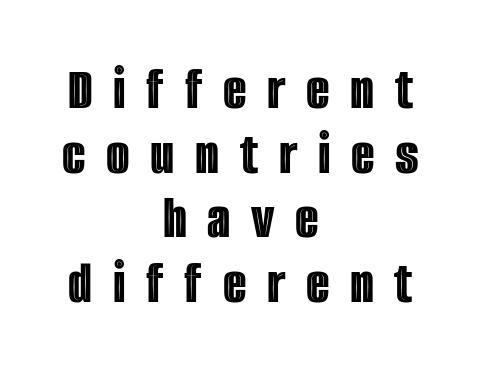
Posture: straight, roman, zero tilt. Honestly, the letter spacing is so wide it's the main thing you notice. Quick note: underline off. Each letter keeps its own natural width here, so spacing adapts to shape. Leftover space on each line is divided equally before and after the words.
